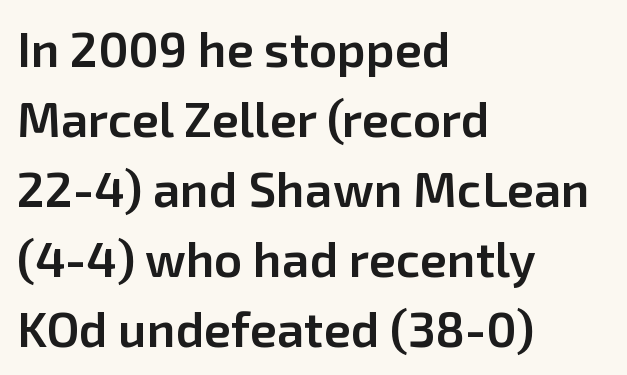
The face used here is rendered with its standard letterfit. Does the type have serifs? No, each stem ends abruptly. Each glyph is drawn with semibold strokes, heavier than normal yet not fully bold. The typography opts for an upright posture over an oblique one. The setting favours the left margin, as ordinary paragraphs usually do.
